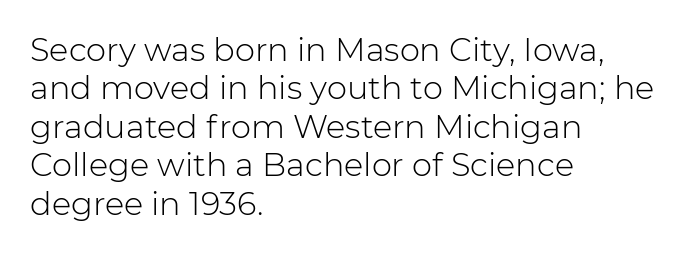
The image shows 32 px light sans-serif type, upright; set left-aligned, line spacing 1.2x, normal letter spacing, not underlined; low stroke contrast and a medium x-height.
